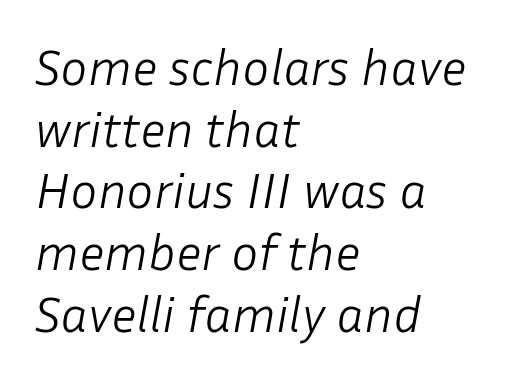
Q: Is the text bold? A: No.
Q: Is the text italic (slanted)? A: Yes, it leans right by about 10 degrees.
Q: Is the text underlined? A: No.
Q: How is the paragraph aligned? A: Left-aligned.
Q: Is the spacing between letters normal or unusually wide? A: Normal.
Q: Width (condensed, normal, or wide)? A: Normal.
Q: Stroke contrast? A: Low.
Q: x-height? A: Medium.
Q: Monospaced? A: No.
